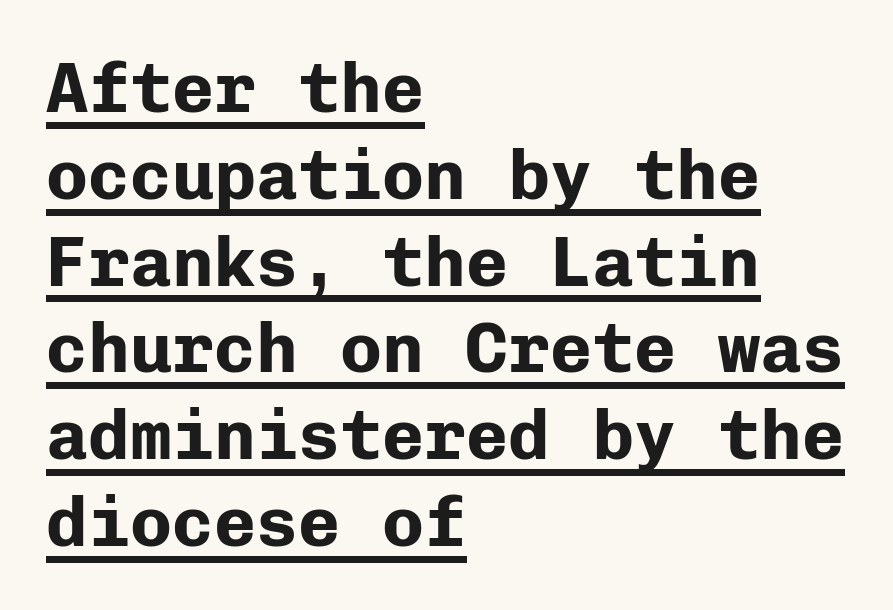
One-word summary of the alignment: left. The passage shown is typed in a monospace face where columns stay perfectly aligned. Nope, no serifs anywhere on these letters. The font is running at its bold setting. The letterforms sit shoulder to shoulder at normal distance. The font's upright variant was chosen for this text.
